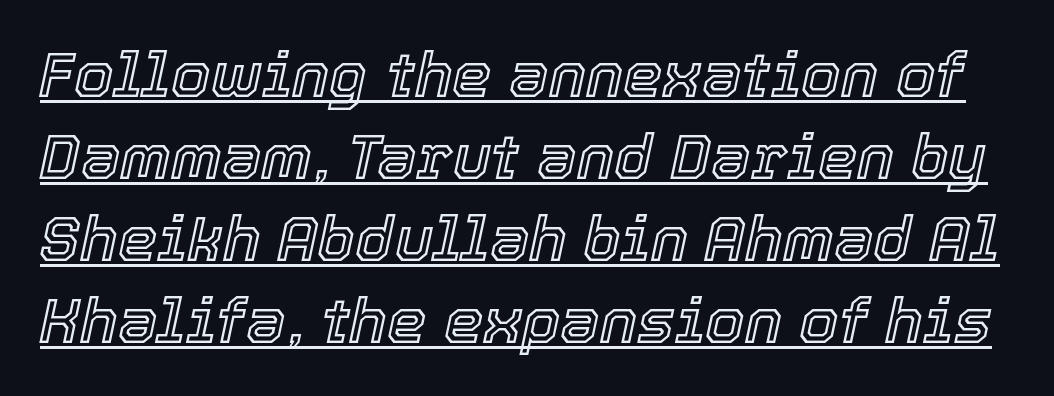
The image shows 63 px text type, italic (leaning right); set normal line spacing (1.3x), normal letter spacing, underlined; a medium x-height.
